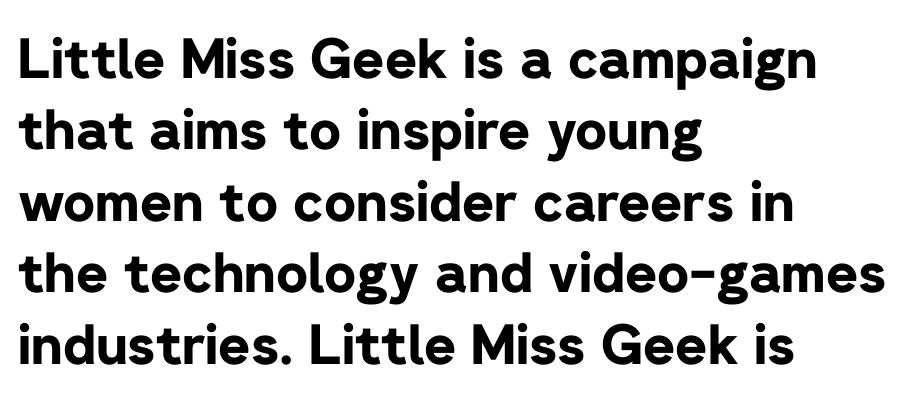
Q: Is the text bold? A: Yes.
Q: Is the text italic (slanted)? A: No, it is upright.
Q: Is the typeface a serif or a sans-serif typeface? A: Sans-serif.
Q: Is the text underlined? A: No.
Q: How is the paragraph aligned? A: Left-aligned.
Q: Is the spacing between letters normal or unusually wide? A: Normal.
Q: Is the spacing between lines tight, normal or loose? A: Normal.
Q: Width (condensed, normal, or wide)? A: Normal.
Q: Stroke contrast? A: Low.
Q: x-height? A: Medium.
Q: Monospaced? A: No.
